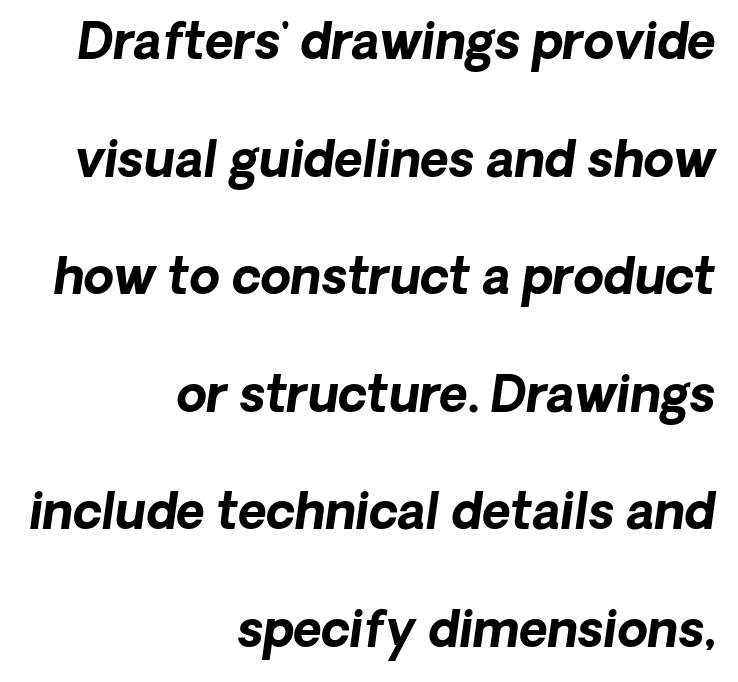
{"italic": "yes", "lean": "right", "slant_degrees": 8, "bold": "yes", "weight": "bold", "width": "normal", "stroke_contrast": "low", "x_height": "medium", "monospaced": "no", "underline": "no", "align": "right", "line_spacing": "loose", "line_spacing_ratio": 2.4, "letter_spacing": "normal", "letter_spacing_em": 0.0, "glyph_px": 49}
